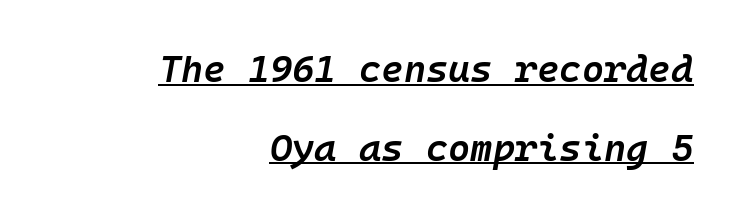
The image shows 38 px semibold type, italic (leaning right), monospaced; set right-aligned, loose line spacing (2.07x), normal letter spacing, underlined; low stroke contrast and a medium x-height.
